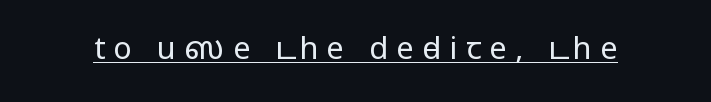
{"serif": "no", "italic": "no", "bold": "no", "weight": "regular", "width": "wide", "stroke_contrast": "low", "x_height": "medium", "monospaced": "no", "underline": "yes", "letter_spacing": "wide", "letter_spacing_em": 0.27, "glyph_px": 31}
